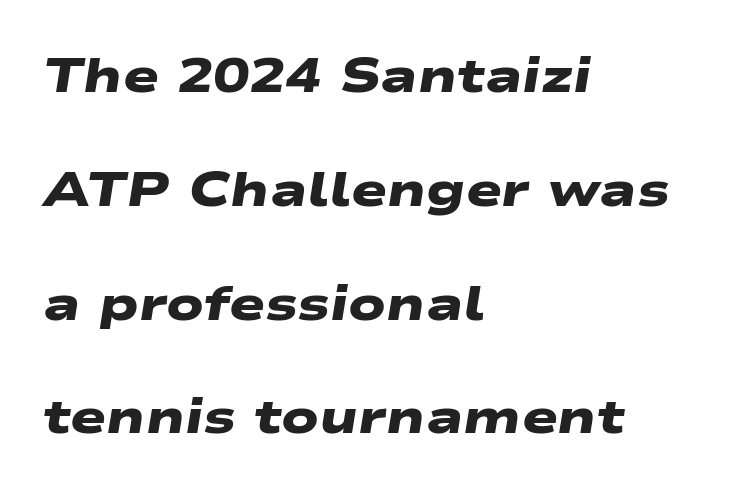
To sum up the face: it is a sans, with no serifs. Looks like regular typesetting: each glyph gets only the width it needs. Tracking here is standard; glyphs follow each other at the usual distance. The space between consecutive lines is lavish. Visually the block forms a straight wall on the left and a jagged coastline on the right. Rule under the text: the space is simply empty.
